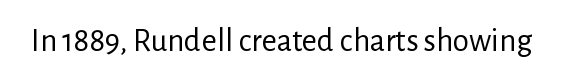
{"serif": "no", "italic": "no", "bold": "no", "weight": "regular", "width": "normal", "stroke_contrast": "low", "x_height": "medium", "monospaced": "no", "underline": "no", "letter_spacing": "normal", "letter_spacing_em": 0.0, "glyph_px": 33}
